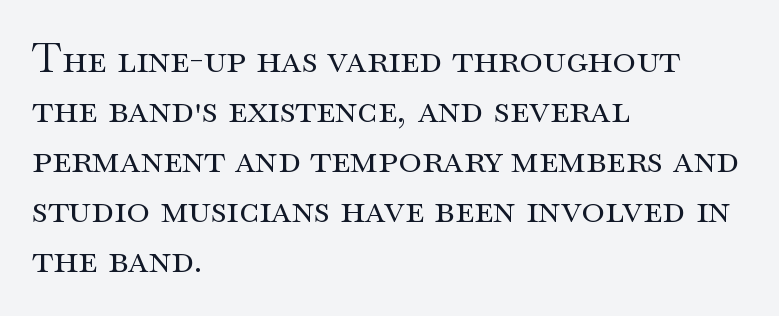
The image shows 40 px regular-weight, wide serif type, upright; set left-aligned, normal line spacing (1.25x), normal letter spacing, not underlined; medium stroke contrast and a small x-height.
